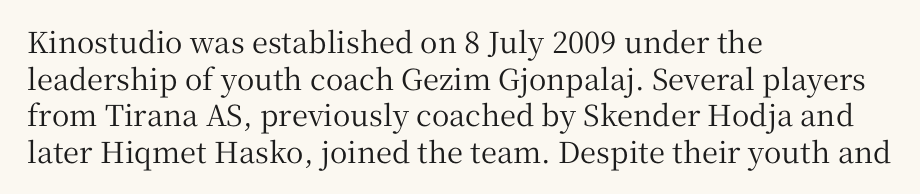
{"serif": "yes", "italic": "no", "width": "normal", "stroke_contrast": "medium", "x_height": "medium", "monospaced": "no", "underline": "no", "align": "left", "line_spacing": "normal", "line_spacing_ratio": 1.26, "letter_spacing": "normal", "letter_spacing_em": 0.0, "glyph_px": 29}
